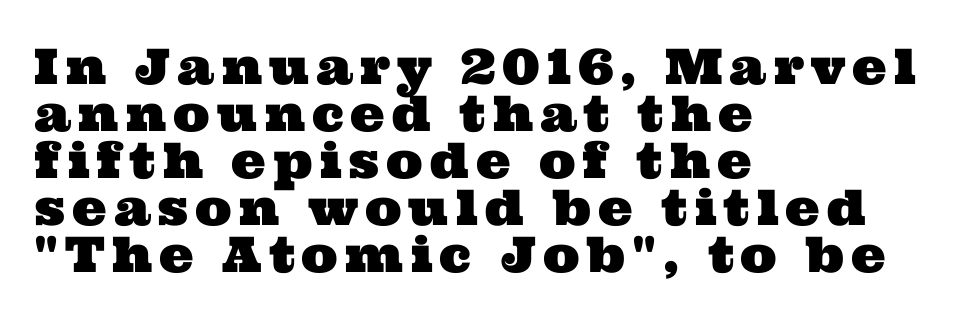
{"serif": "yes", "width": "wide", "stroke_contrast": "medium", "x_height": "medium", "monospaced": "no", "underline": "no", "align": "left", "line_spacing": "tight", "line_spacing_ratio": 0.96, "glyph_px": 49}
